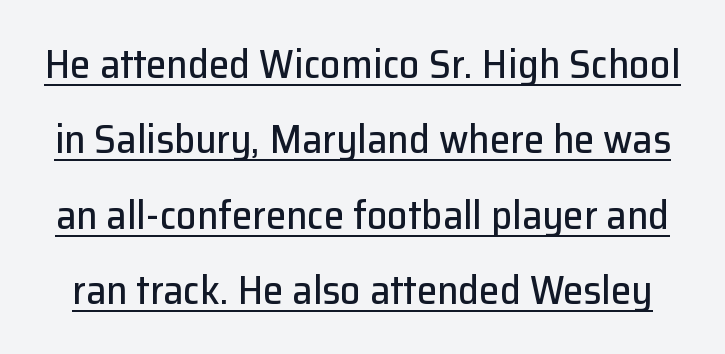
The image shows 41 px sans-serif type, upright; set line spacing 1.84x, normal letter spacing, underlined; low stroke contrast and a medium x-height.
